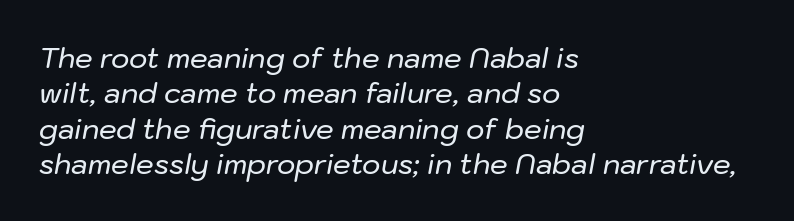
Q: Is the text italic (slanted)? A: Yes, it leans right by about 10 degrees.
Q: Is the text underlined? A: No.
Q: How is the paragraph aligned? A: Left-aligned.
Q: Is the spacing between letters normal or unusually wide? A: Normal.
Q: Is the spacing between lines tight, normal or loose? A: Normal.
Q: Width (condensed, normal, or wide)? A: Normal.
Q: Stroke contrast? A: Low.
Q: x-height? A: Medium.
Q: Monospaced? A: No.
